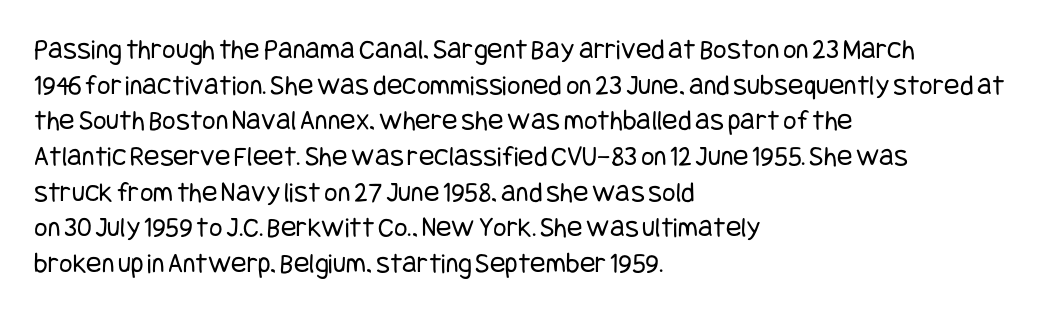
Q: Is the text bold? A: No.
Q: Is the text italic (slanted)? A: No, it is upright.
Q: Is the typeface a serif or a sans-serif typeface? A: Sans-serif.
Q: Is the text underlined? A: No.
Q: How is the paragraph aligned? A: Left-aligned.
Q: Is the spacing between letters normal or unusually wide? A: Normal.
Q: Width (condensed, normal, or wide)? A: Condensed.
Q: Stroke contrast? A: Low.
Q: x-height? A: Large.
